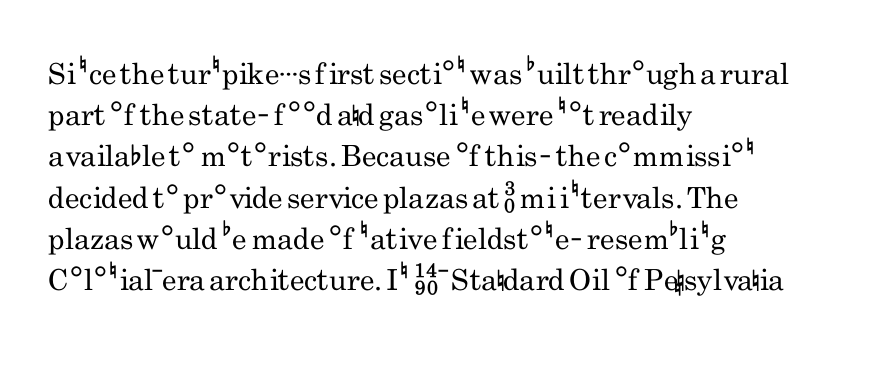
Q: Is the text bold? A: No.
Q: Is the text italic (slanted)? A: No, it is upright.
Q: Is the typeface a serif or a sans-serif typeface? A: Sans-serif.
Q: Is the text underlined? A: No.
Q: How is the paragraph aligned? A: Left-aligned.
Q: Is the spacing between letters normal or unusually wide? A: Normal.
Q: Is the spacing between lines tight, normal or loose? A: Normal.
Q: Width (condensed, normal, or wide)? A: Condensed.
Q: Stroke contrast? A: Low.
Q: x-height? A: Small.
Q: Monospaced? A: No.
